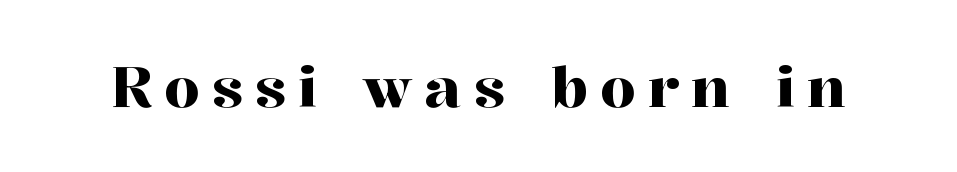
Q: Is the text italic (slanted)? A: No, it is upright.
Q: Is the typeface a serif or a sans-serif typeface? A: Serif.
Q: Is the text underlined? A: No.
Q: Is the spacing between letters normal or unusually wide? A: Unusually wide.
Q: Width (condensed, normal, or wide)? A: Normal.
Q: Stroke contrast? A: High.
Q: x-height? A: Medium.
Q: Monospaced? A: No.
